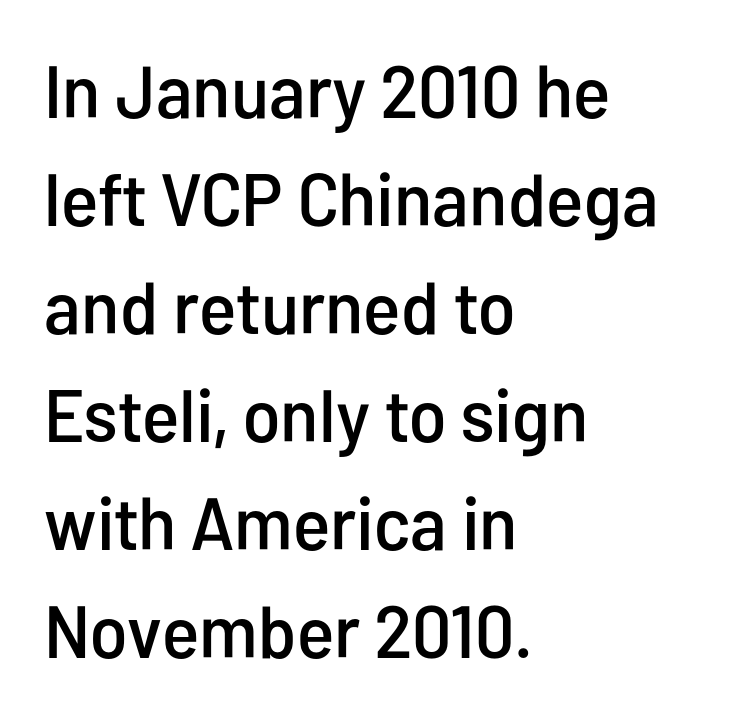
The image shows 74 px condensed sans-serif type, upright; set left-aligned, normal line spacing (1.46x), normal letter spacing, not underlined; low stroke contrast and a medium x-height.
